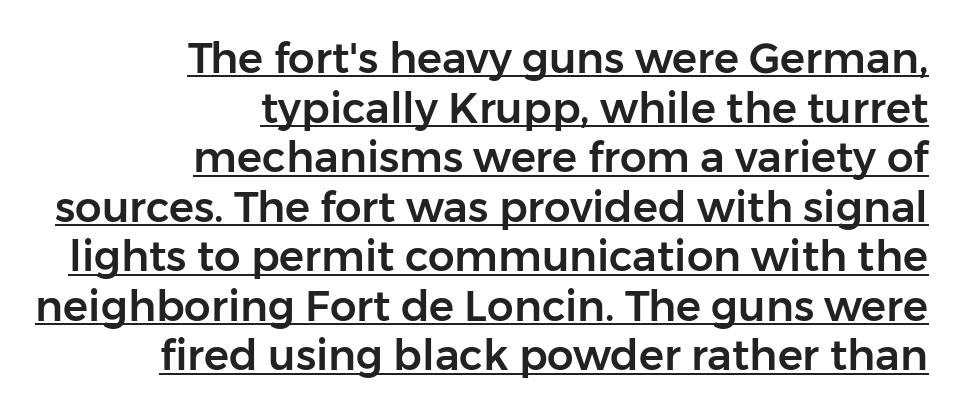
Nobody touched the tracking dial on this one. Style check: upright. This sample has the flowing, uneven cadence of proportional lettering. This rendering features underlined lettering. The letters carry no serifs — their stems end cleanly without finishing strokes. Casual observation: everything's shoved over to the right.
